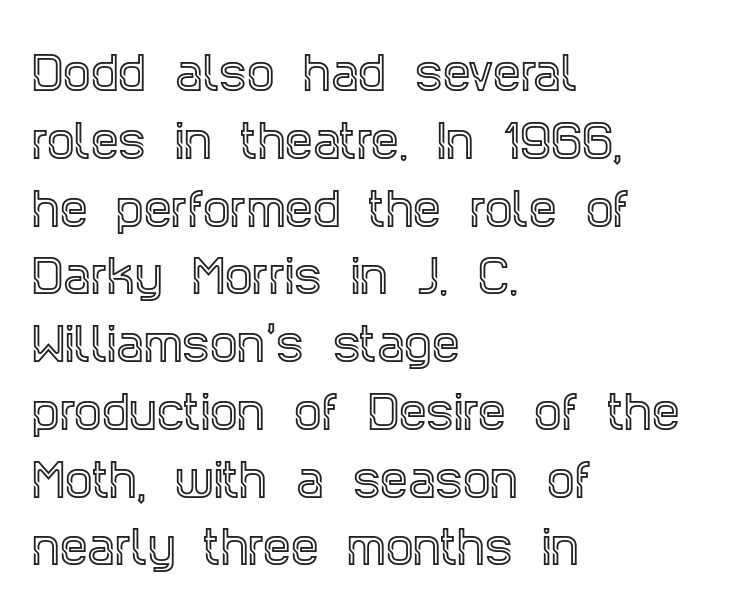
Each letter's strokes conclude with small projecting serifs. Do the characters align in a grid? No, the font is proportional. The text block is weighted toward the left margin, trailing off unevenly rightward. Posture: straight, roman, zero tilt.
